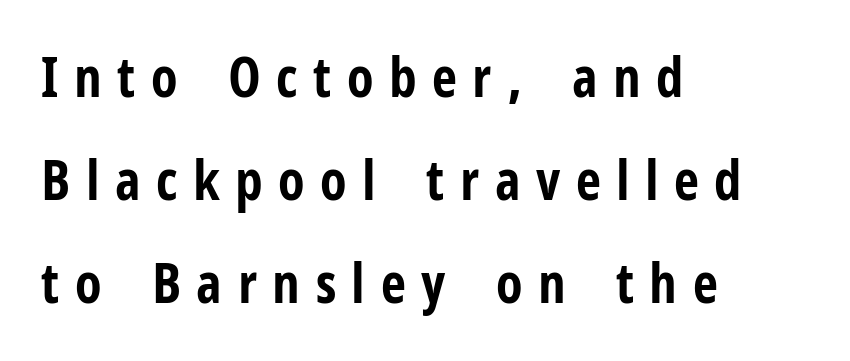
Q: Is the text bold? A: Yes.
Q: Is the text italic (slanted)? A: No, it is upright.
Q: Is the typeface a serif or a sans-serif typeface? A: Sans-serif.
Q: Is the text underlined? A: No.
Q: How is the paragraph aligned? A: Left-aligned.
Q: Is the spacing between letters normal or unusually wide? A: Unusually wide.
Q: Width (condensed, normal, or wide)? A: Condensed.
Q: Stroke contrast? A: Low.
Q: x-height? A: Medium.
Q: Monospaced? A: No.
